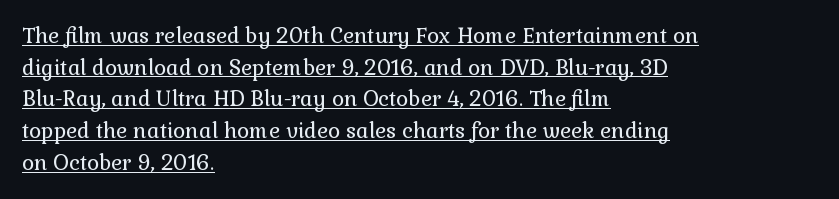
The weight tops out at a normal text grade. Which margin do the lines hug? The left one — the right edge is uneven. Looks like someone drew a line under every word here. This sample uses plain, unmodified letter spacing. This is roman type, the default non-slanted kind.
